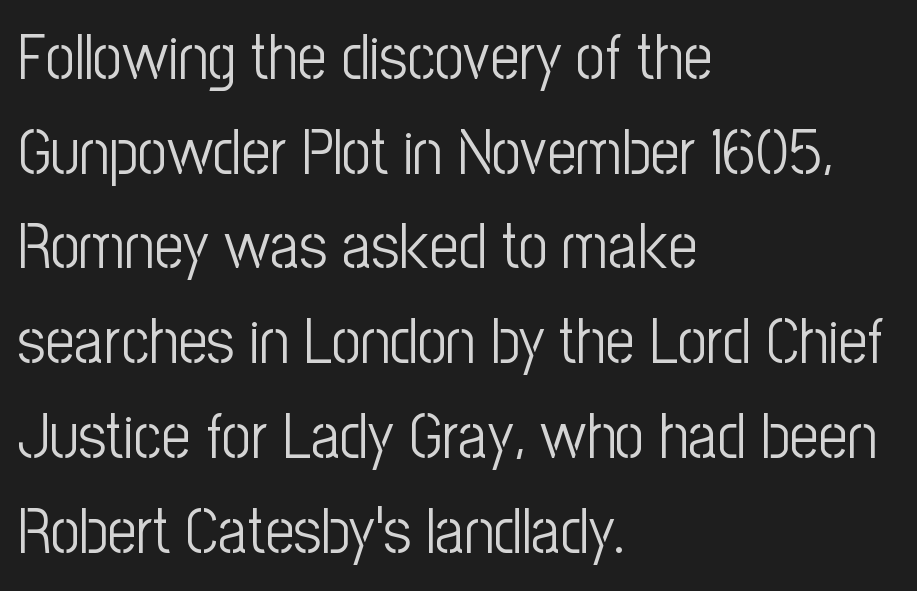
The image shows 64 px light, condensed sans-serif type, upright; set left-aligned, normal line spacing (1.48x), normal letter spacing, not underlined; low stroke contrast and a medium x-height.
